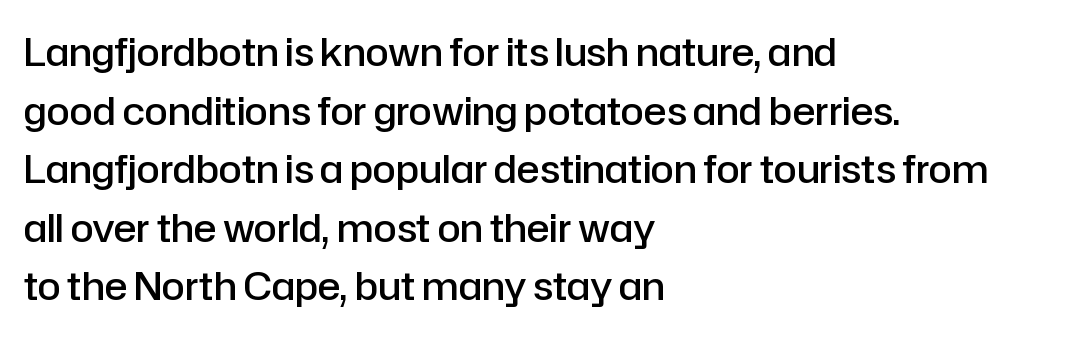
Q: Is the text bold? A: Semi-bold.
Q: Is the text italic (slanted)? A: No, it is upright.
Q: Is the typeface a serif or a sans-serif typeface? A: Sans-serif.
Q: Is the text underlined? A: No.
Q: How is the paragraph aligned? A: Left-aligned.
Q: Is the spacing between letters normal or unusually wide? A: Normal.
Q: Is the spacing between lines tight, normal or loose? A: Normal.
Q: Width (condensed, normal, or wide)? A: Normal.
Q: Stroke contrast? A: Low.
Q: x-height? A: Medium.
Q: Monospaced? A: No.
